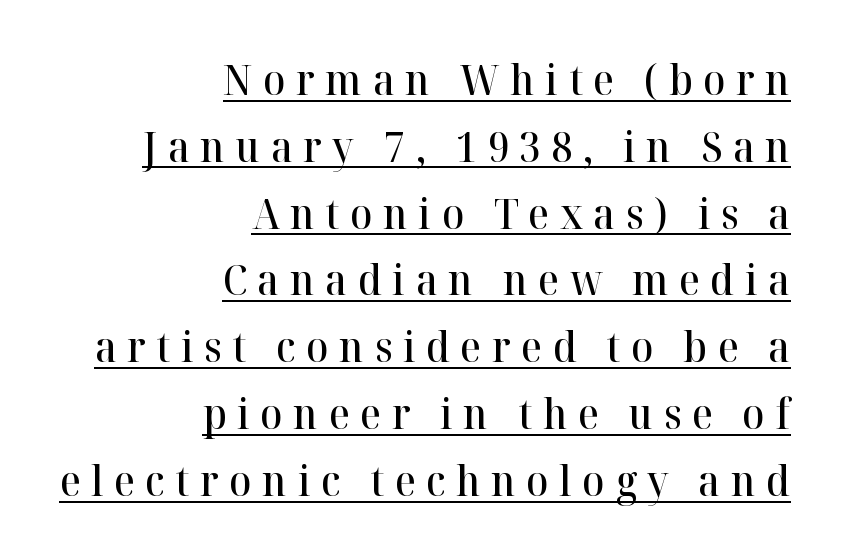
Q: Is the text bold? A: Semi-bold.
Q: Is the text italic (slanted)? A: No, it is upright.
Q: Is the typeface a serif or a sans-serif typeface? A: Serif.
Q: Is the text underlined? A: Yes.
Q: How is the paragraph aligned? A: Right-aligned.
Q: Is the spacing between letters normal or unusually wide? A: Unusually wide.
Q: Is the spacing between lines tight, normal or loose? A: Normal.
Q: Width (condensed, normal, or wide)? A: Normal.
Q: Stroke contrast? A: High.
Q: x-height? A: Medium.
Q: Monospaced? A: No.
